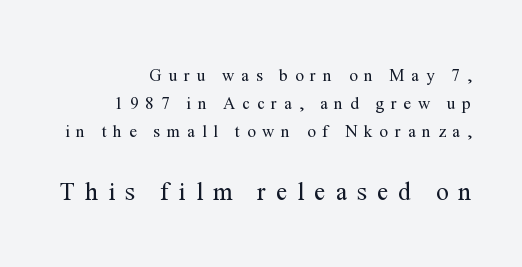
Layout note: lines flush right. Vertically, the passage feels balanced, rows spaced as you'd expect. The letters look calm and open, with moderate or lighter stems. A bare baseline throughout the passage. Words appear elongated and porous because spacing is wide.
